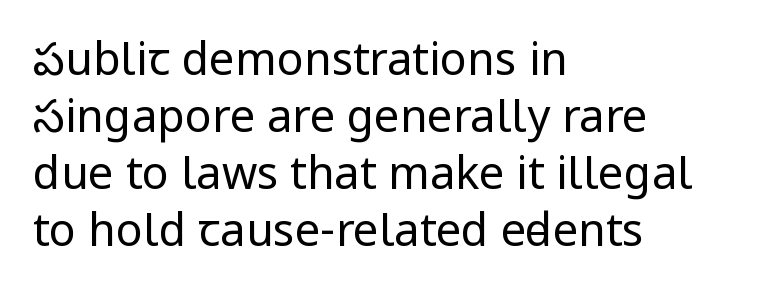
Q: Is the text bold? A: No.
Q: Is the text italic (slanted)? A: No, it is upright.
Q: Is the typeface a serif or a sans-serif typeface? A: Sans-serif.
Q: Is the text underlined? A: No.
Q: How is the paragraph aligned? A: Left-aligned.
Q: Is the spacing between letters normal or unusually wide? A: Normal.
Q: Is the spacing between lines tight, normal or loose? A: Normal.
Q: Width (condensed, normal, or wide)? A: Condensed.
Q: Stroke contrast? A: Low.
Q: x-height? A: Large.
Q: Monospaced? A: No.
